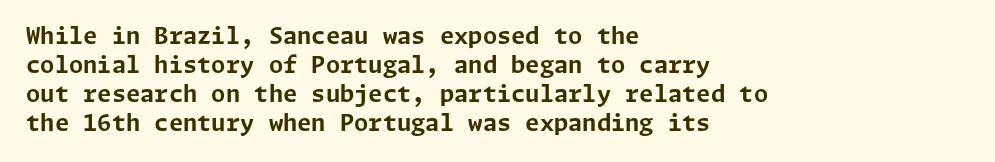
Q: Is the text bold? A: Yes.
Q: Is the text italic (slanted)? A: No, it is upright.
Q: Is the text underlined? A: No.
Q: How is the paragraph aligned? A: Left-aligned.
Q: Is the spacing between letters normal or unusually wide? A: Normal.
Q: Is the spacing between lines tight, normal or loose? A: Normal.
